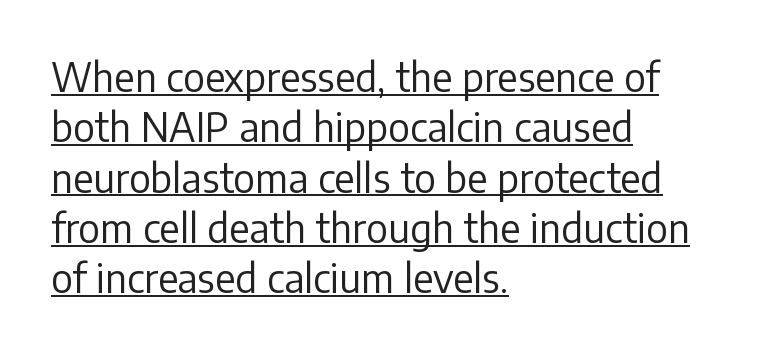
Q: Is the text bold? A: No.
Q: Is the text italic (slanted)? A: No, it is upright.
Q: Is the typeface a serif or a sans-serif typeface? A: Sans-serif.
Q: Is the text underlined? A: Yes.
Q: How is the paragraph aligned? A: Left-aligned.
Q: Is the spacing between letters normal or unusually wide? A: Normal.
Q: Is the spacing between lines tight, normal or loose? A: Normal.
Q: Width (condensed, normal, or wide)? A: Normal.
Q: Stroke contrast? A: Low.
Q: x-height? A: Medium.
Q: Monospaced? A: No.
